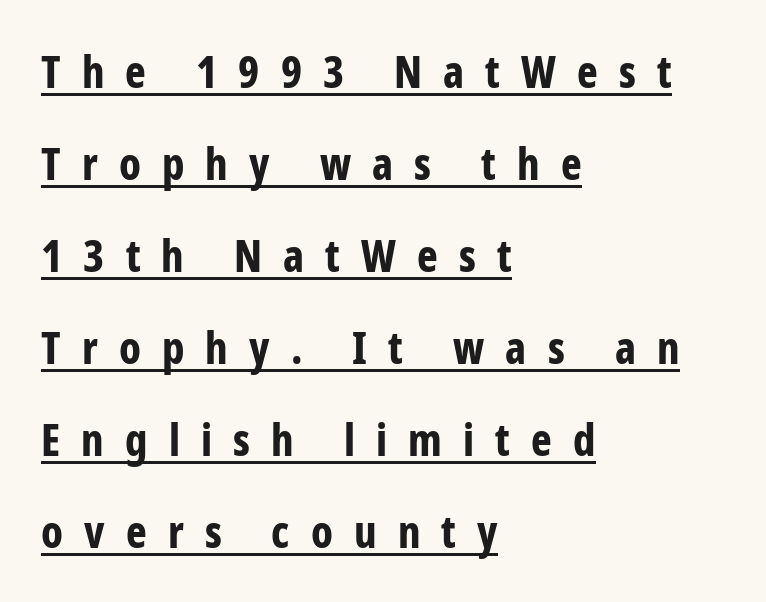
The image shows 44 px bold, condensed sans-serif type, upright; set left-aligned, loose line spacing (2.09x), unusually wide letter spacing (+0.48 em), underlined; low stroke contrast and a medium x-height.
